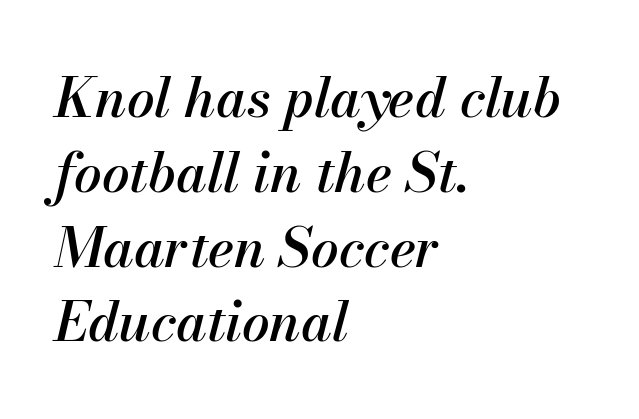
The image shows 55 px text type, italic (leaning right); set left-aligned, normal line spacing (1.36x), normal letter spacing, not underlined; medium stroke contrast and a small x-height.
